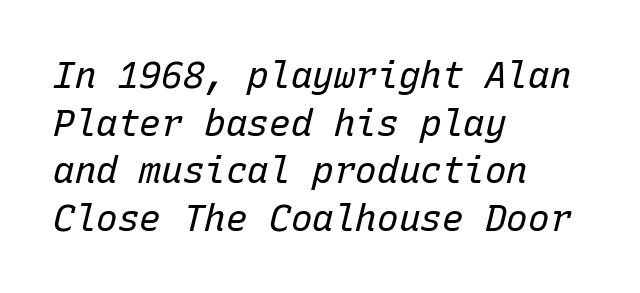
Does extra space separate the letters? No, they use regular spacing. Descenders hang freely into open space. Alignment: flush left. The face used here is monospaced, like something from a code editor. Stems and bowls with no extra thickness — not bold.
